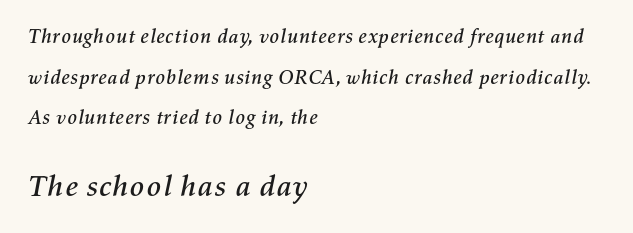
Q: Is the text italic (slanted)? A: Yes, it leans right by about 11 degrees.
Q: Is the text underlined? A: No.
Q: How is the paragraph aligned? A: Left-aligned.
Q: Is the spacing between letters normal or unusually wide? A: Normal.
Q: Is the spacing between lines tight, normal or loose? A: Loose.
Q: Which block of text is set in a larger size, the first (top) or the second (bottom)? A: The second (bottom) one.
Q: Width (condensed, normal, or wide)? A: Normal.
Q: Stroke contrast? A: Medium.
Q: x-height? A: Medium.
Q: Monospaced? A: No.
